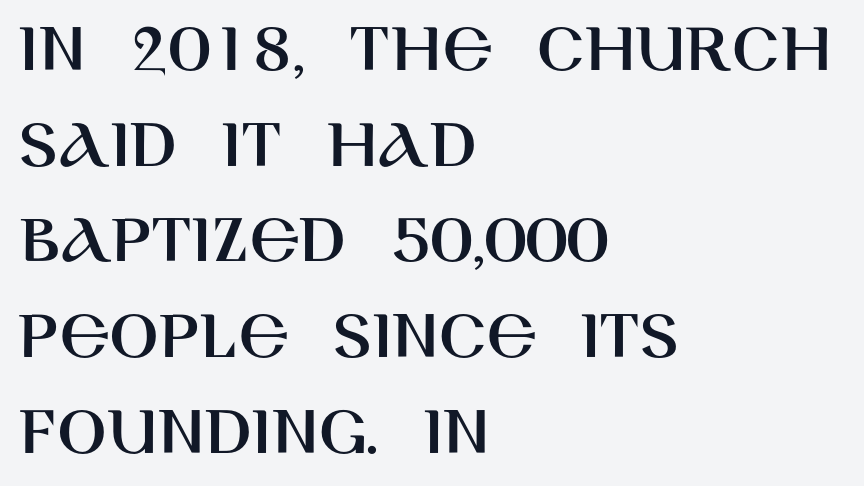
Q: Is the text italic (slanted)? A: No, it is upright.
Q: Is the typeface a serif or a sans-serif typeface? A: Sans-serif.
Q: Is the text underlined? A: No.
Q: How is the paragraph aligned? A: Left-aligned.
Q: Is the spacing between letters normal or unusually wide? A: Normal.
Q: Is the spacing between lines tight, normal or loose? A: Normal.
Q: Width (condensed, normal, or wide)? A: Normal.
Q: Stroke contrast? A: High.
Q: x-height? A: Large.
Q: Monospaced? A: No.
